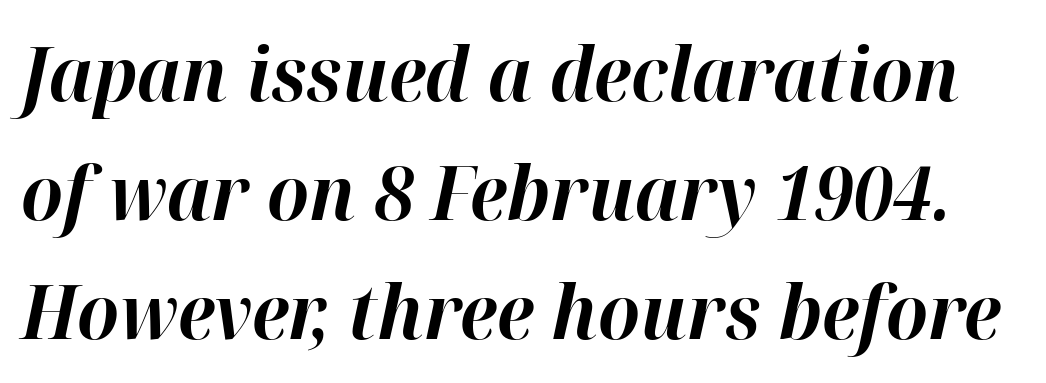
The image shows 74 px bold type, italic (leaning right); set normal line spacing (1.61x), normal letter spacing, not underlined; high stroke contrast and a medium x-height.
